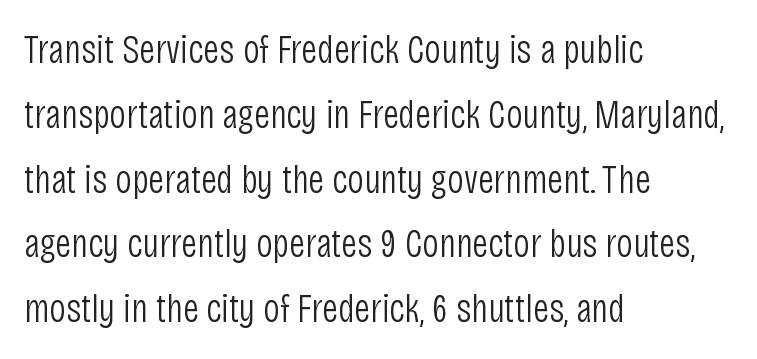
Tracking value appears to be zero — textbook default spacing. Just letters on the line, the space beneath them empty. Proportional: the letters do not fall into vertical columns. Serif or sans? Sans — the stroke terminals are bare.
